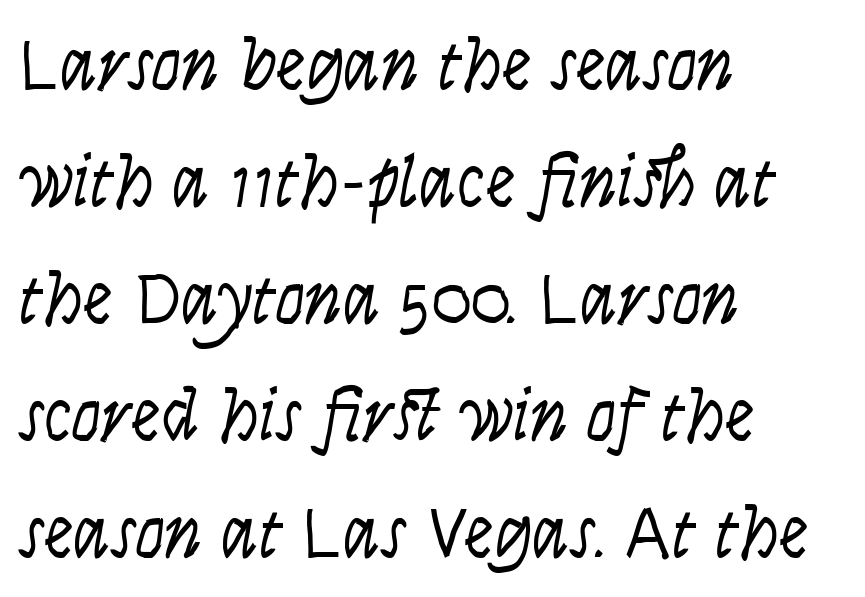
{"italic": "yes", "lean": "right", "slant_degrees": 9, "bold": "no", "weight": "light", "width": "condensed", "stroke_contrast": "low", "x_height": "large", "monospaced": "no", "underline": "no", "align": "left", "line_spacing": "normal", "line_spacing_ratio": 1.56, "letter_spacing": "normal", "letter_spacing_em": 0.0, "glyph_px": 75}
